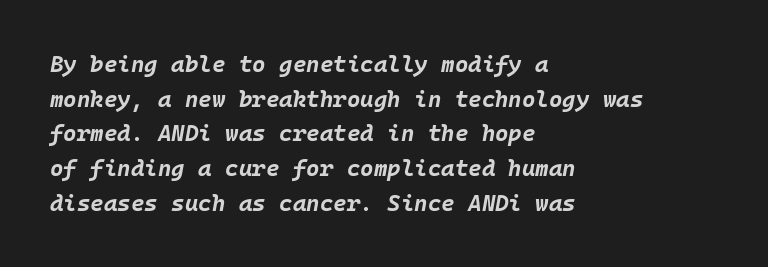
The paragraph shown leans on its left margin. The font's italic variant was chosen for this text. The passage shown is not underscored anywhere. In terms of leading, this rendering sits right in the middle.
